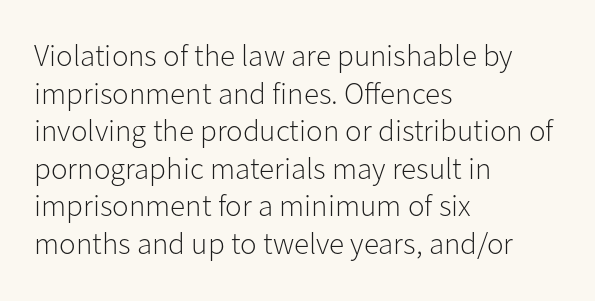
Q: Is the text bold? A: No.
Q: Is the text italic (slanted)? A: No, it is upright.
Q: Is the typeface a serif or a sans-serif typeface? A: Sans-serif.
Q: Is the text underlined? A: No.
Q: How is the paragraph aligned? A: Left-aligned.
Q: Is the spacing between letters normal or unusually wide? A: Normal.
Q: Width (condensed, normal, or wide)? A: Normal.
Q: Stroke contrast? A: Low.
Q: x-height? A: Medium.
Q: Monospaced? A: No.
